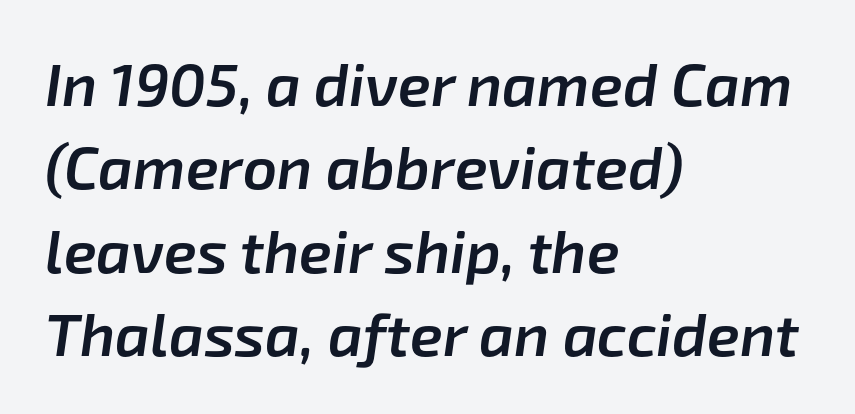
Q: Is the text bold? A: Semi-bold.
Q: Is the text italic (slanted)? A: Yes, it leans right by about 8 degrees.
Q: Is the text underlined? A: No.
Q: How is the paragraph aligned? A: Left-aligned.
Q: Is the spacing between letters normal or unusually wide? A: Normal.
Q: Is the spacing between lines tight, normal or loose? A: Normal.
Q: Width (condensed, normal, or wide)? A: Normal.
Q: Stroke contrast? A: Low.
Q: x-height? A: Medium.
Q: Monospaced? A: No.
